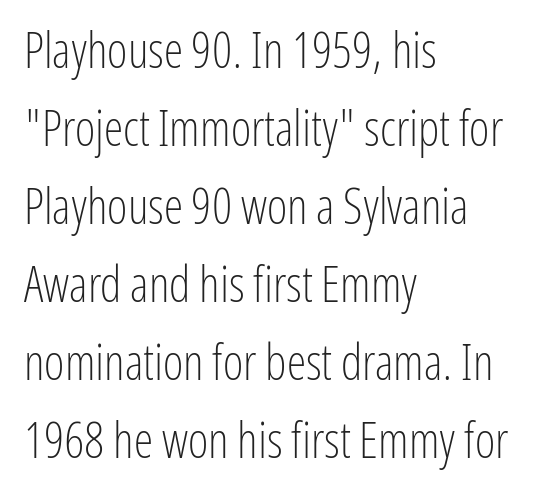
{"serif": "no", "italic": "no", "bold": "no", "weight": "light", "width": "condensed", "stroke_contrast": "low", "x_height": "medium", "monospaced": "no", "underline": "no", "align": "left", "line_spacing": "normal", "line_spacing_ratio": 1.59, "letter_spacing": "normal", "letter_spacing_em": 0.0, "glyph_px": 49}
